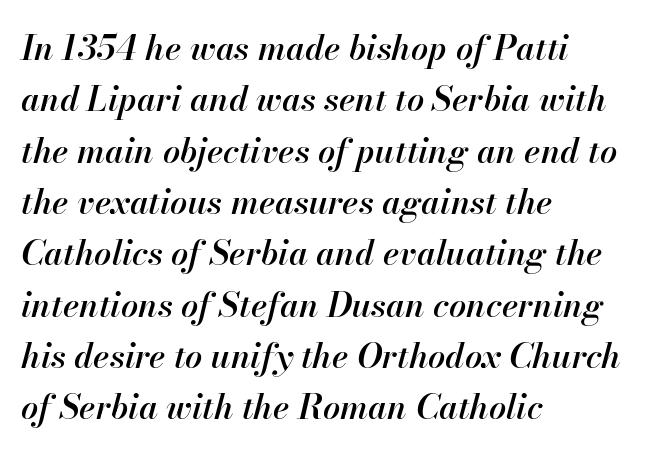
Beneath every word, the page is bare. The letters are semibold — heavier than regular but short of a full bold. The line texture is even and compact thanks to regular tracking. How would I describe the line gaps? Plain and ordinary.
